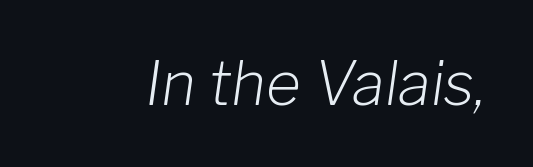
Q: Is the text bold? A: No.
Q: Is the text italic (slanted)? A: Yes, it leans right by about 8 degrees.
Q: Is the text underlined? A: No.
Q: Is the spacing between letters normal or unusually wide? A: Normal.
Q: Width (condensed, normal, or wide)? A: Normal.
Q: Stroke contrast? A: Low.
Q: x-height? A: Medium.
Q: Monospaced? A: No.
